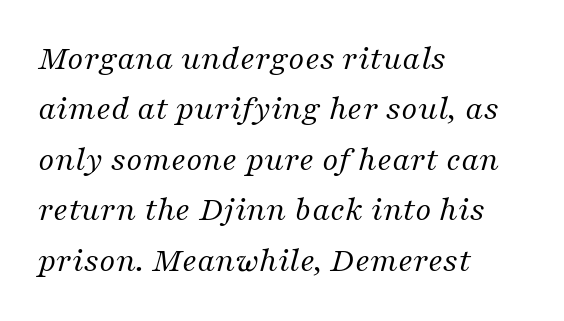
The image shows 35 px regular-weight serif type, italic (leaning right); set left-aligned, normal line spacing (1.44x), normal letter spacing, not underlined; medium stroke contrast and a medium x-height.
